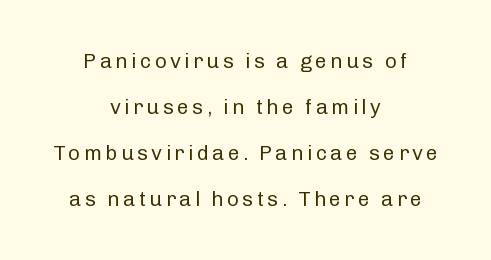
{"italic": "no", "bold": "no", "underline": "no", "align": "center", "line_spacing": "loose", "line_spacing_ratio": 2.19, "glyph_px": 21}
